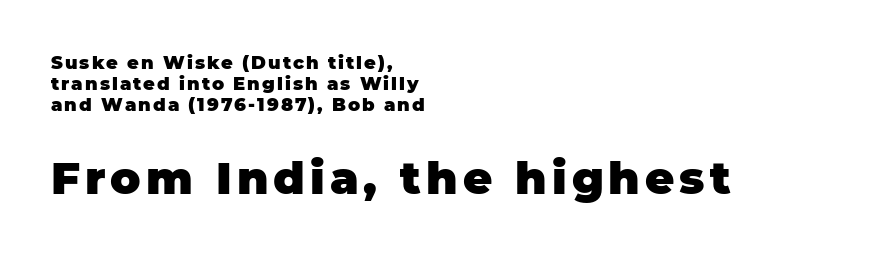
{"serif": "no", "italic": "no", "bold": "yes", "weight": "heavy", "width": "normal", "stroke_contrast": "low", "x_height": "large", "monospaced": "no", "underline": "no", "align": "left", "line_spacing_ratio": 1.17, "larger_block": "second", "size_ratio": 2.5, "glyph_px": 45}
